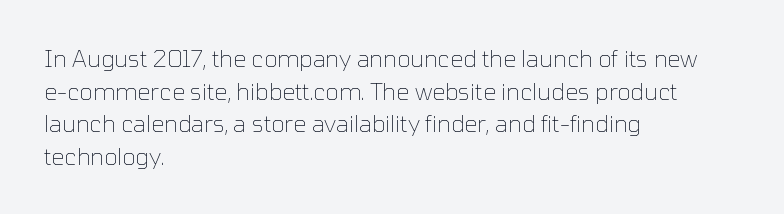
Characters follow at the spacing the type designer built in. The letterforms sit at book weight or below. Rendered with straight, roman letterforms. The rows are spaced the way most documents space them. The strip under each line holds only bare page.
